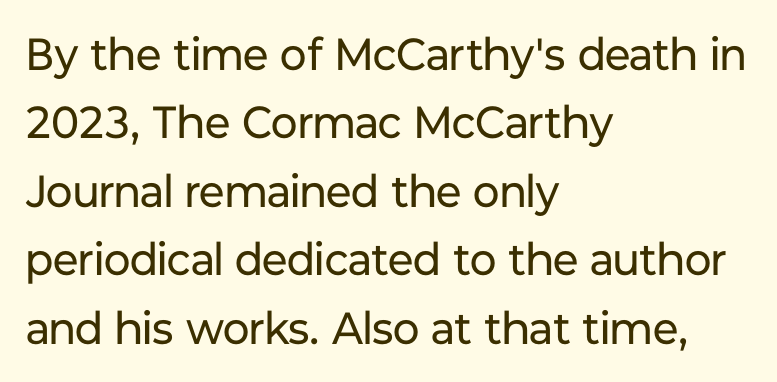
A typesetter would call this proportional, since set widths differ per character. Honestly, there is no underline to notice here at all. Note: no serifs on the glyphs. This rendering uses left alignment, leaving the right contour irregular. The letters stand upright; this is a roman face.
